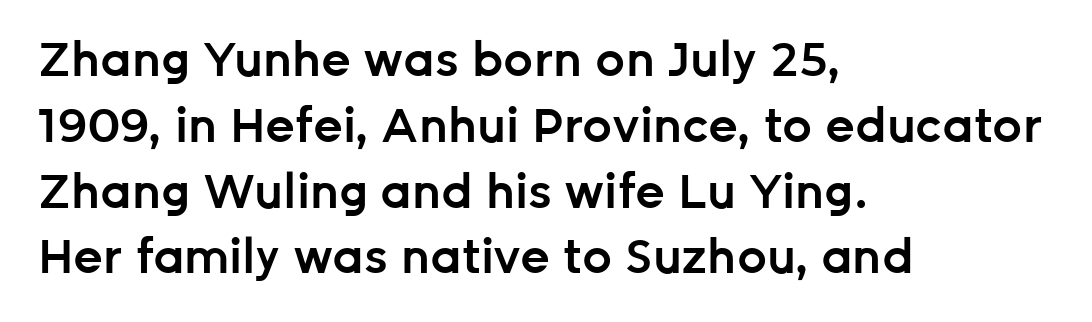
Q: Is the text bold? A: Semi-bold.
Q: Is the text italic (slanted)? A: No, it is upright.
Q: Is the typeface a serif or a sans-serif typeface? A: Sans-serif.
Q: Is the text underlined? A: No.
Q: How is the paragraph aligned? A: Left-aligned.
Q: Is the spacing between letters normal or unusually wide? A: Normal.
Q: Is the spacing between lines tight, normal or loose? A: Normal.
Q: Width (condensed, normal, or wide)? A: Normal.
Q: Stroke contrast? A: Low.
Q: x-height? A: Medium.
Q: Monospaced? A: No.
